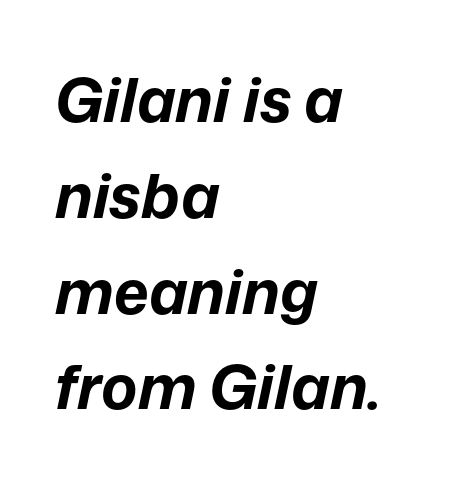
Q: Is the text bold? A: Yes.
Q: Is the text italic (slanted)? A: Yes, it leans right by about 12 degrees.
Q: Is the text underlined? A: No.
Q: How is the paragraph aligned? A: Left-aligned.
Q: Is the spacing between letters normal or unusually wide? A: Normal.
Q: Is the spacing between lines tight, normal or loose? A: Normal.
Q: Width (condensed, normal, or wide)? A: Normal.
Q: Stroke contrast? A: Low.
Q: x-height? A: Medium.
Q: Monospaced? A: No.
